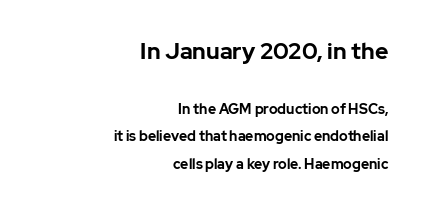
{"italic": "no", "bold": "yes", "underline": "no", "align": "right", "line_spacing": "loose", "line_spacing_ratio": 1.97, "letter_spacing": "normal", "letter_spacing_em": 0.0, "larger_block": "first", "size_ratio": 1.64, "glyph_px": 23}
